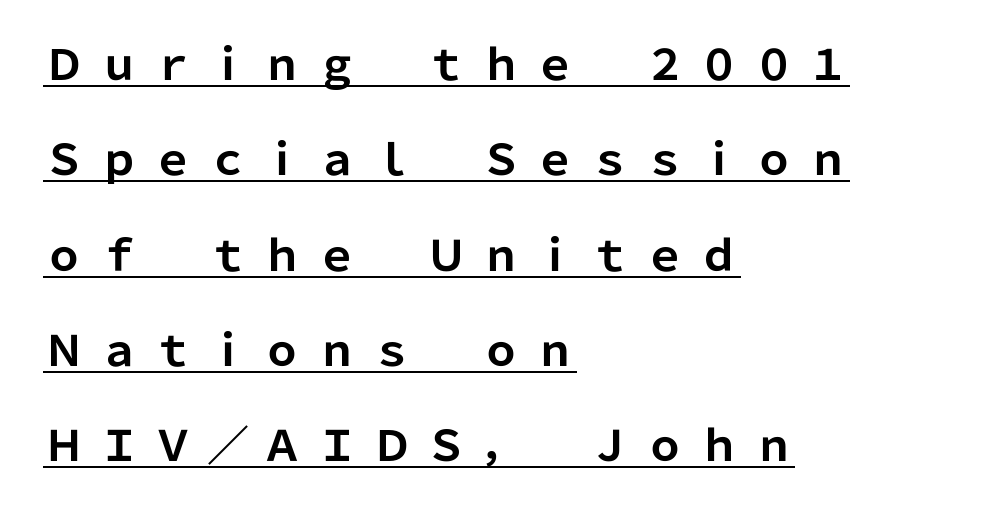
The face used here is rendered with a markedly widened letterfit. The glyphs in this specimen are sans serif. Which margin do the lines hug? The left one — the right edge is uneven. Beneath each row of characters lies a ruled line.
